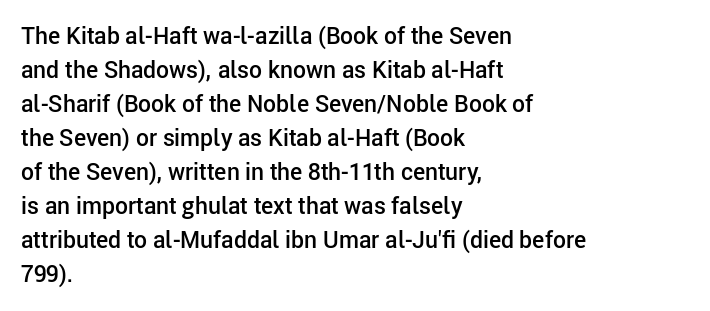
The type is set solid horizontally, with unmodified tracking. Letters rest on an invisible, unmarked baseline. The lettering holds an erect, upright posture throughout. Typeset ragged right — the left edge is the straight one. The block of text has a typical density, with ordinary space between rows.
